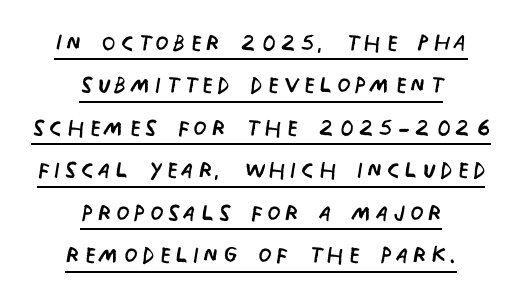
{"serif": "no", "bold": "no", "weight": "regular", "width": "condensed", "stroke_contrast": "low", "x_height": "large", "monospaced": "no", "underline": "yes", "align": "center", "line_spacing": "normal", "line_spacing_ratio": 1.37, "glyph_px": 31}
